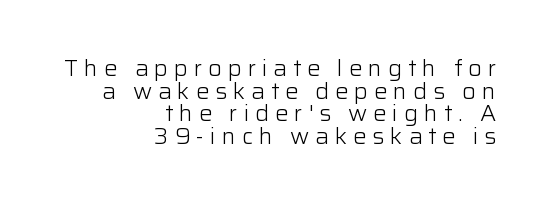
{"italic": "no", "bold": "no", "underline": "no", "align": "right", "line_spacing": "tight", "line_spacing_ratio": 1.03, "letter_spacing": "wide", "letter_spacing_em": 0.27, "glyph_px": 22}
